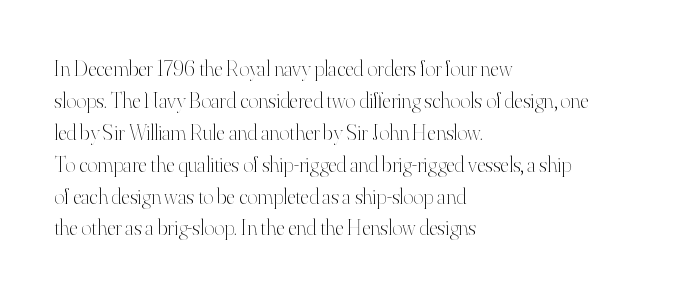
The image shows 22 px text type, upright; set left-aligned, normal line spacing (1.45x), normal letter spacing, not underlined.
